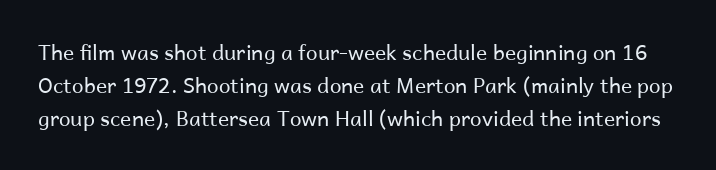
{"italic": "no", "bold": "no", "underline": "no", "line_spacing": "normal", "line_spacing_ratio": 1.57, "letter_spacing": "normal", "letter_spacing_em": 0.0, "glyph_px": 21}
